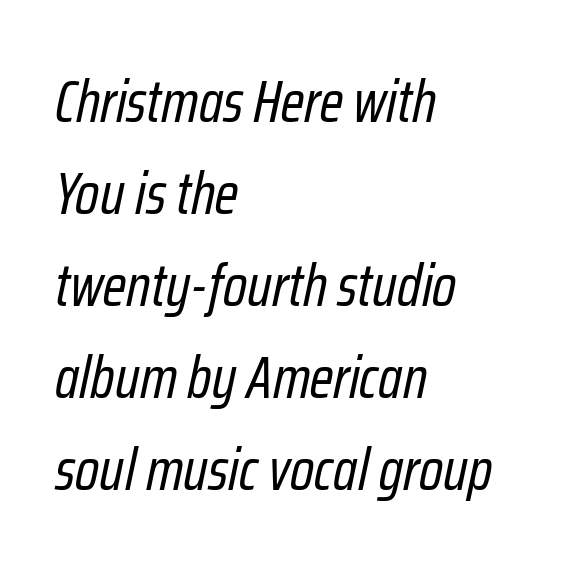
These lines are set flush left with a ragged right edge. Every character sits at an angle, as italics do. Has an underline been added? It has not. Observe the ordinary spacing: letters are neighbours, not strangers. This sample has the flowing, uneven cadence of proportional lettering.
